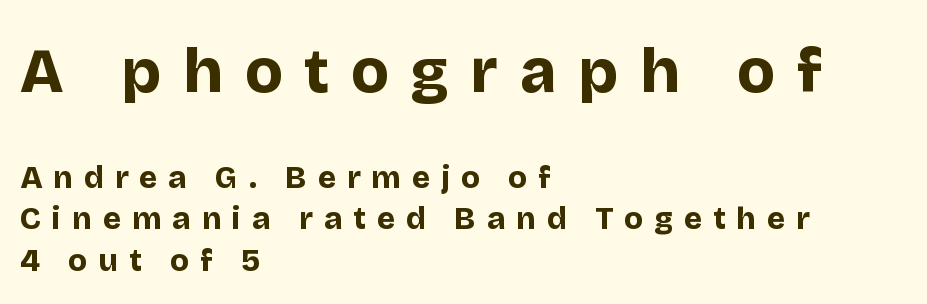
The image shows 62 px bold sans-serif type, upright; set left-aligned, normal line spacing (1.33x), unusually wide letter spacing (+0.35 em), not underlined; the first (top) block is 2.0x larger; low stroke contrast and a large x-height.
